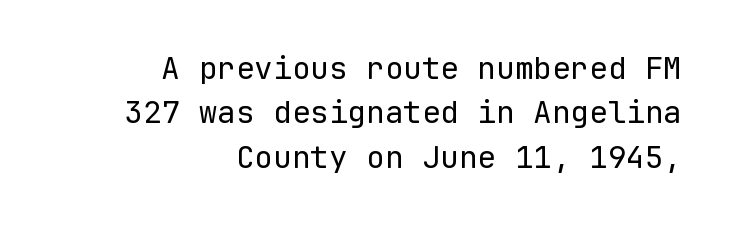
Q: Is the text bold? A: No.
Q: Is the text italic (slanted)? A: No, it is upright.
Q: Is the typeface a serif or a sans-serif typeface? A: Sans-serif.
Q: Is the text underlined? A: No.
Q: How is the paragraph aligned? A: Right-aligned.
Q: Is the spacing between letters normal or unusually wide? A: Normal.
Q: Is the spacing between lines tight, normal or loose? A: Normal.
Q: Width (condensed, normal, or wide)? A: Normal.
Q: Stroke contrast? A: Low.
Q: x-height? A: Medium.
Q: Monospaced? A: Yes.
